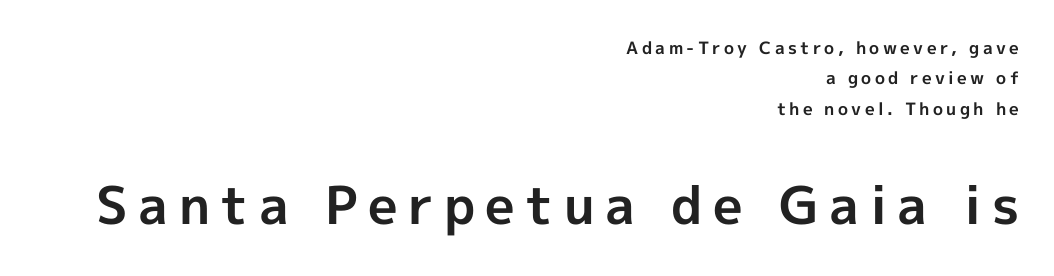
The image shows 52 px bold sans-serif type, upright; set right-aligned, line spacing 1.79x, unusually wide letter spacing (+0.2 em), not underlined; the second (bottom) block is 3.06x larger; a medium x-height.
